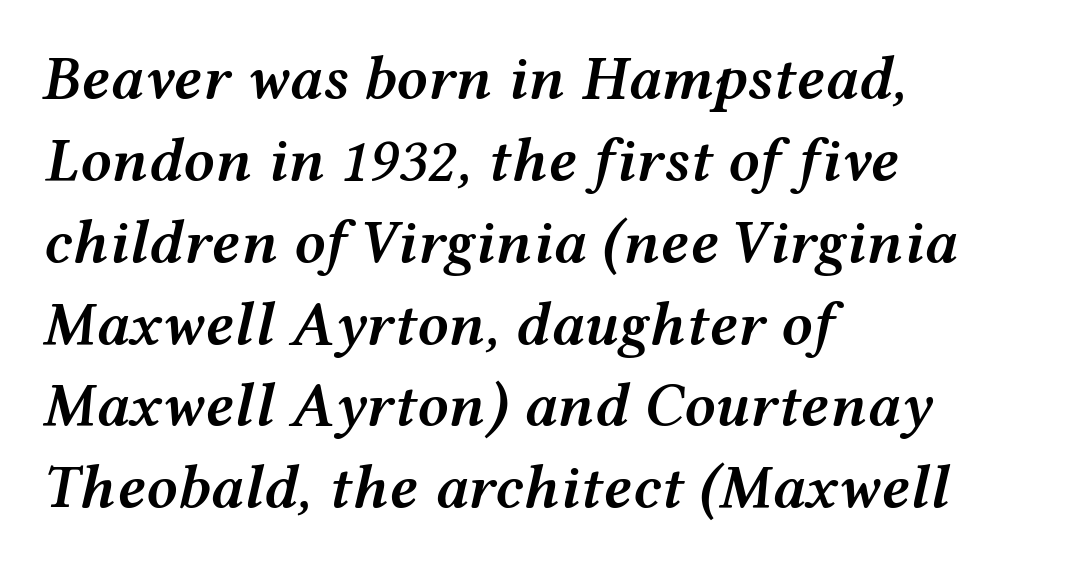
Q: Is the text bold? A: Semi-bold.
Q: Is the text italic (slanted)? A: Yes, it leans right by about 12 degrees.
Q: Is the text underlined? A: No.
Q: How is the paragraph aligned? A: Left-aligned.
Q: Is the spacing between letters normal or unusually wide? A: Normal.
Q: Is the spacing between lines tight, normal or loose? A: Normal.
Q: Width (condensed, normal, or wide)? A: Wide.
Q: Stroke contrast? A: Medium.
Q: x-height? A: Medium.
Q: Monospaced? A: No.
